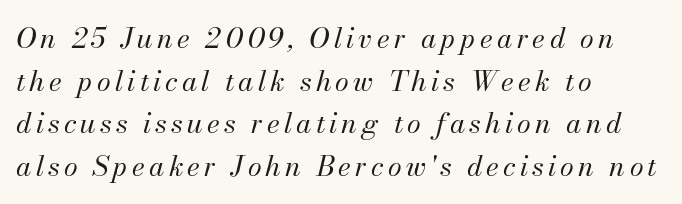
{"italic": "yes", "lean": "right", "slant_degrees": 13, "bold": "no", "weight": "regular", "width": "normal", "stroke_contrast": "medium", "x_height": "small", "monospaced": "no", "underline": "no", "align": "left", "line_spacing": "normal", "line_spacing_ratio": 1.52, "glyph_px": 28}
